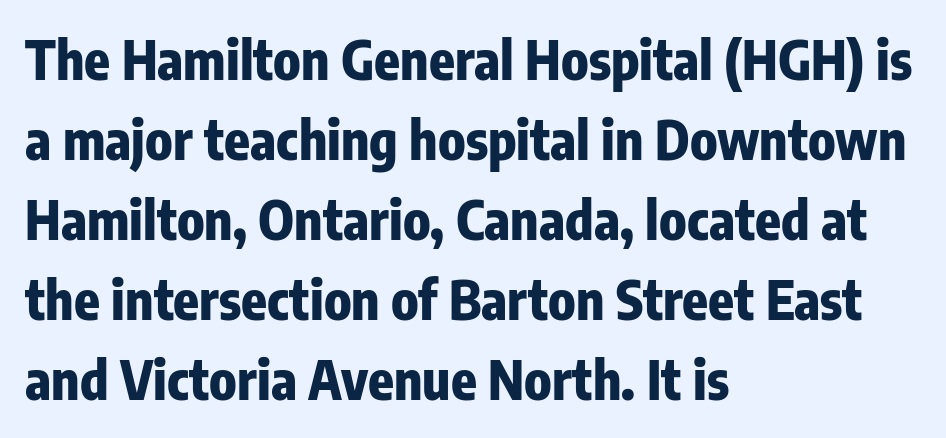
{"serif": "no", "italic": "no", "bold": "yes", "weight": "heavy", "width": "condensed", "stroke_contrast": "low", "x_height": "medium", "monospaced": "no", "underline": "no", "align": "left", "line_spacing": "normal", "line_spacing_ratio": 1.51, "letter_spacing": "normal", "letter_spacing_em": 0.0, "glyph_px": 53}
